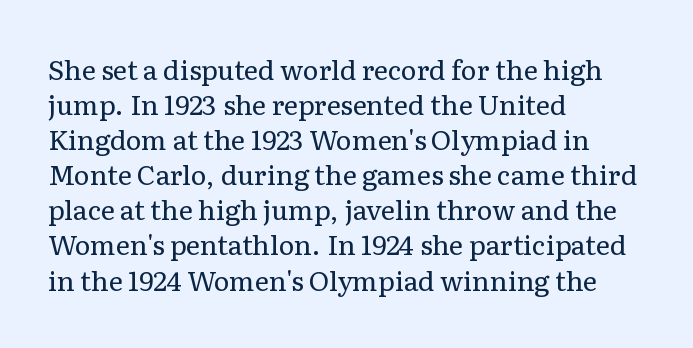
{"italic": "no", "bold": "no", "underline": "no", "align": "left", "line_spacing": "normal", "line_spacing_ratio": 1.3, "letter_spacing": "normal", "letter_spacing_em": 0.0, "glyph_px": 27}
